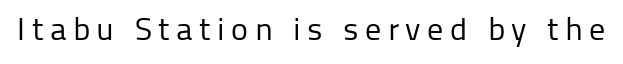
Characters remain perfectly vertical along every line. The weight would be labelled regular, book, light, or lighter still. Is this a fixed-width face? No — the glyphs have proportional, varying widths. The specimen omits any rule beneath the text block's lines.
